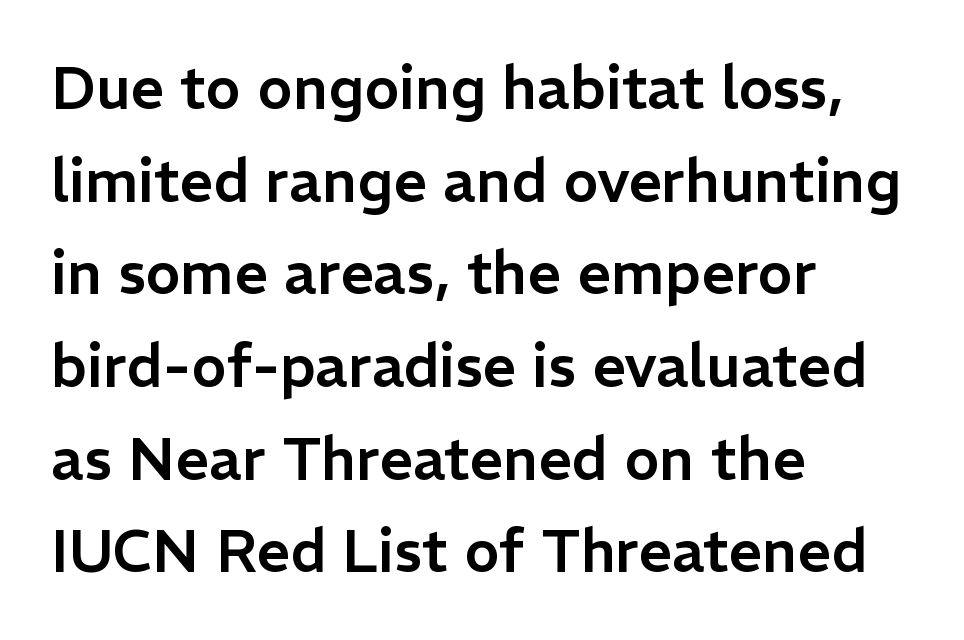
Successive baselines arrive at the customary interval. There is no visible air inserted between adjacent glyphs. The paragraph has a hard left edge and a soft right edge. The typography opts for an upright posture over an oblique one. Think of a printed novel: that variable character pitch is what you see here.
